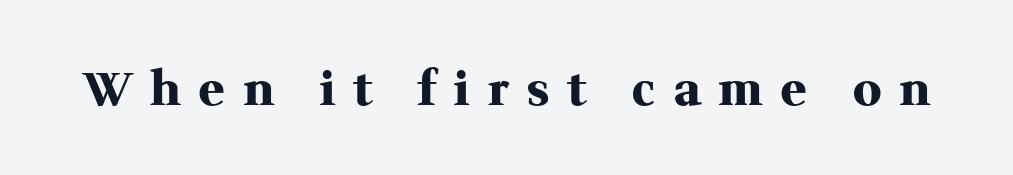
The image shows 47 px heavy serif type, upright; set unusually wide letter spacing (+0.4 em), not underlined; medium stroke contrast and a medium x-height.
